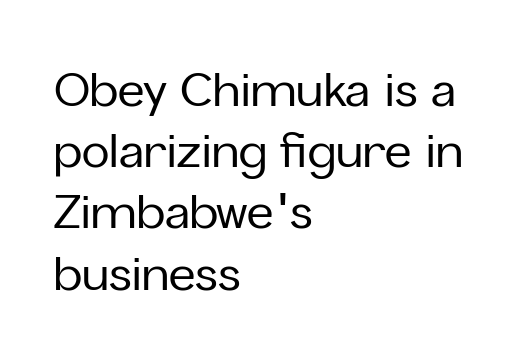
{"serif": "no", "italic": "no", "width": "normal", "stroke_contrast": "low", "x_height": "medium", "monospaced": "no", "underline": "no", "align": "left", "line_spacing": "normal", "line_spacing_ratio": 1.33, "letter_spacing": "normal", "letter_spacing_em": 0.0, "glyph_px": 46}
